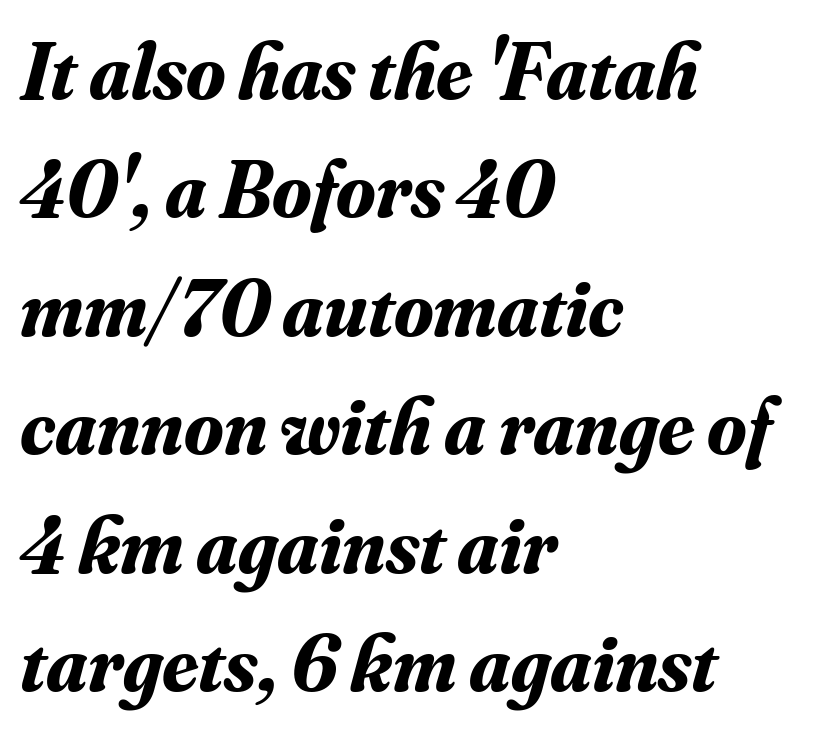
{"serif": "yes", "italic": "yes", "lean": "right", "slant_degrees": 16, "bold": "yes", "weight": "bold", "width": "normal", "stroke_contrast": "medium", "x_height": "small", "monospaced": "no", "underline": "no", "align": "left", "line_spacing": "normal", "line_spacing_ratio": 1.48, "letter_spacing": "normal", "letter_spacing_em": 0.0, "glyph_px": 80}
